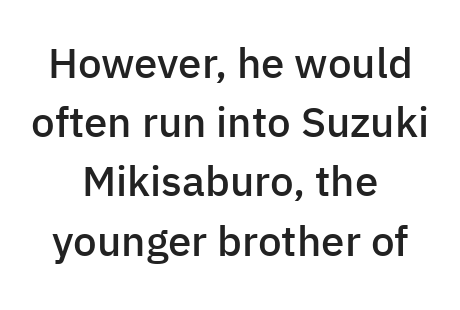
Each letter keeps its own natural width here, so spacing adapts to shape. Stroke thickness is moderately raised; the sample reads as semibold. You could call the tracking neutral — neither tight nor loose. Ascenders rise straight up at ninety degrees.
